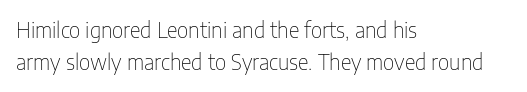
The image shows 21 px text type, upright; set left-aligned, normal line spacing (1.53x), normal letter spacing, not underlined.
